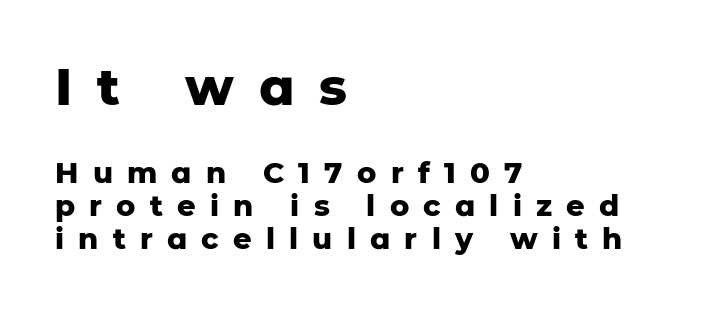
Q: Is the text bold? A: Yes.
Q: Is the text italic (slanted)? A: No, it is upright.
Q: Is the typeface a serif or a sans-serif typeface? A: Sans-serif.
Q: Is the text underlined? A: No.
Q: How is the paragraph aligned? A: Left-aligned.
Q: Is the spacing between letters normal or unusually wide? A: Unusually wide.
Q: Is the spacing between lines tight, normal or loose? A: Tight.
Q: Which block of text is set in a larger size, the first (top) or the second (bottom)? A: The first (top) one.
Q: Width (condensed, normal, or wide)? A: Normal.
Q: Stroke contrast? A: Low.
Q: x-height? A: Medium.
Q: Monospaced? A: No.
